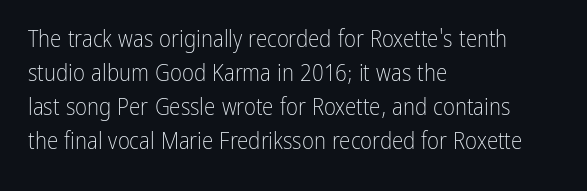
The type sits square on the baseline with zero lean. Stem width sits at or under what a default text font uses. Horizontally, the lines are justified to the leading edge only. This sample keeps an unexceptional amount of space between lines. The space beneath each line is pristine and unruled. There is no visible air inserted between adjacent glyphs.
